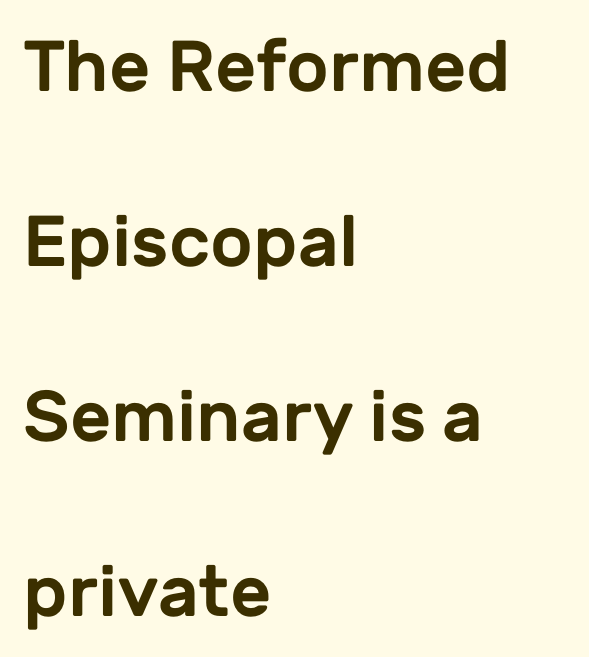
Q: Is the text italic (slanted)? A: No, it is upright.
Q: Is the typeface a serif or a sans-serif typeface? A: Sans-serif.
Q: Is the text underlined? A: No.
Q: How is the paragraph aligned? A: Left-aligned.
Q: Is the spacing between letters normal or unusually wide? A: Normal.
Q: Is the spacing between lines tight, normal or loose? A: Loose.
Q: Width (condensed, normal, or wide)? A: Normal.
Q: Stroke contrast? A: Low.
Q: x-height? A: Medium.
Q: Monospaced? A: No.
